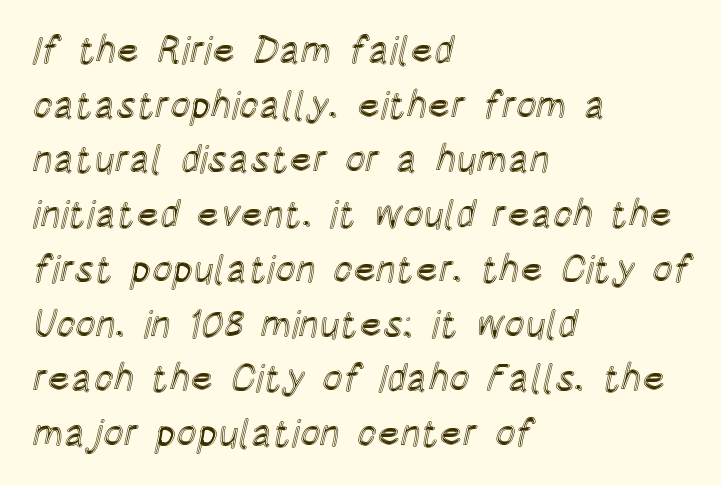
The image shows 38 px condensed type; set left-aligned, normal line spacing (1.44x), normal letter spacing, not underlined; a large x-height.
